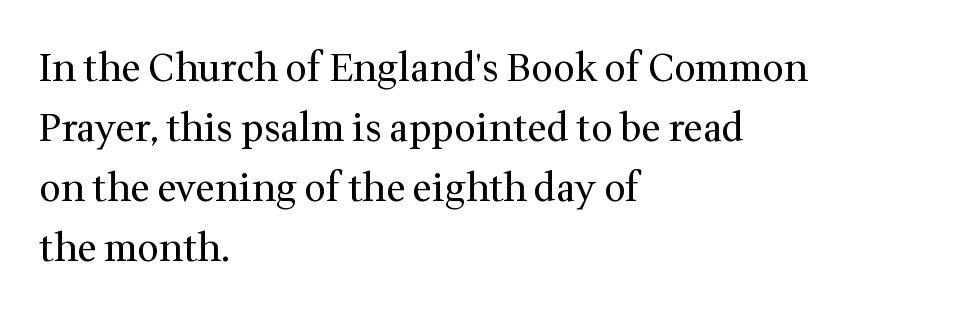
The image shows 38 px regular-weight serif type, upright; set left-aligned, normal line spacing (1.58x), normal letter spacing, not underlined; medium stroke contrast and a medium x-height.
